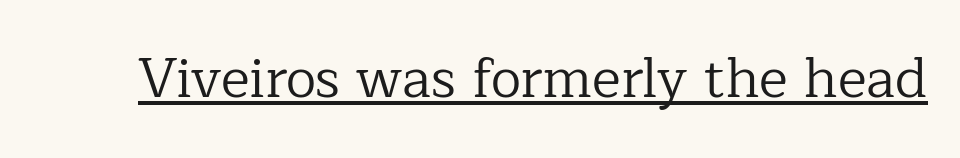
Caption: standard tracking, unaltered. Is there any slant? The stems are plumb. The words here are underlined. This rendering employs a face with finishing strokes, i.e., a serif. Summary of weight: not heavy and not bold.
